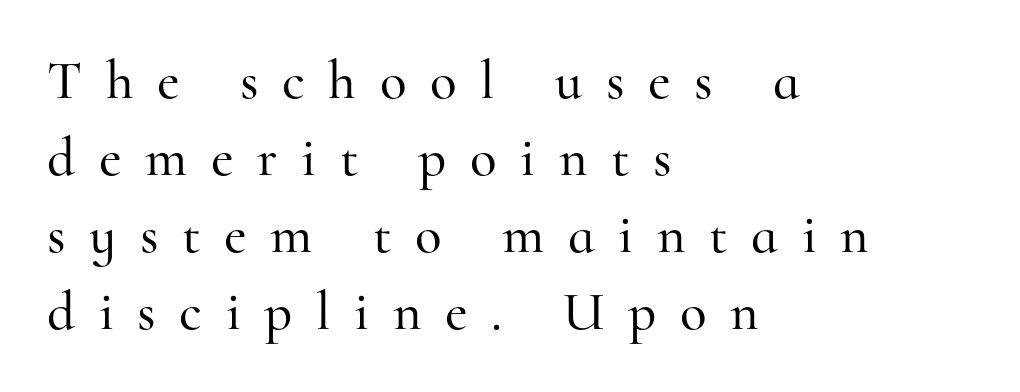
The image shows 55 px serif type, upright; set left-aligned, normal line spacing (1.4x), unusually wide letter spacing (+0.43 em), not underlined; high stroke contrast and a small x-height.
